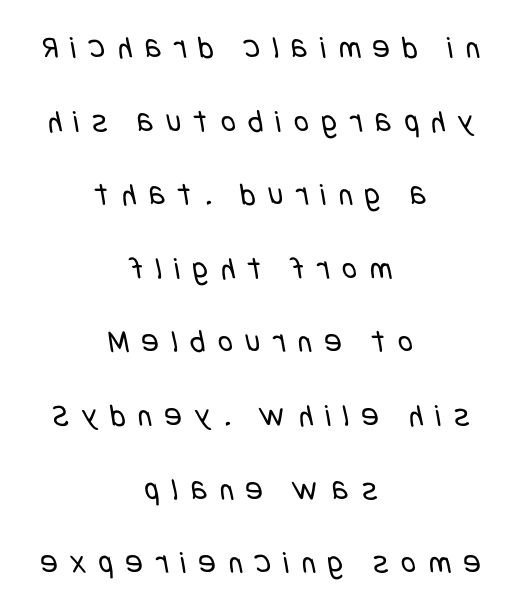
The image shows 32 px regular-weight, condensed sans-serif type; set centered, loose line spacing (2.3x), unusually wide letter spacing (+0.4 em), not underlined; low stroke contrast and a large x-height.
